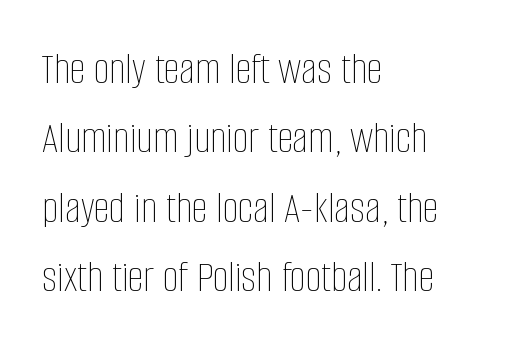
Rows of type keep a routine distance in the vertical direction. The strokes are not fattened; the text isn't bold. Every row of glyphs begins at an identical x-position on the left. Spacing verdict: proportional, widths tailored to each character. Descender tails drop into unmarked territory.
